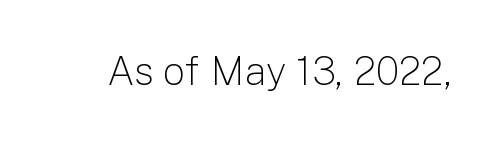
{"serif": "no", "italic": "no", "bold": "no", "weight": "light", "width": "normal", "stroke_contrast": "low", "x_height": "medium", "monospaced": "no", "underline": "no", "letter_spacing": "normal", "letter_spacing_em": 0.0, "glyph_px": 40}
